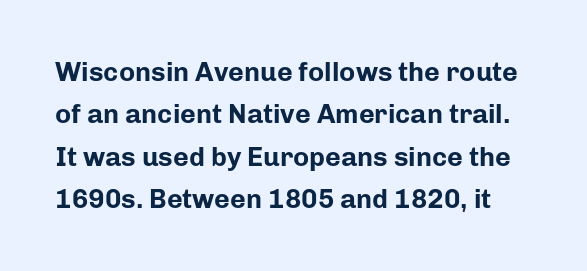
{"italic": "no", "bold": "yes", "underline": "no", "line_spacing": "normal", "line_spacing_ratio": 1.57, "letter_spacing": "normal", "letter_spacing_em": 0.0, "glyph_px": 27}
